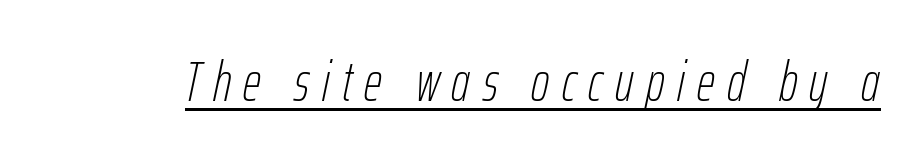
The image shows 56 px thin, condensed type, italic (leaning right); set unusually wide letter spacing (+0.22 em), underlined; low stroke contrast and a medium x-height.
